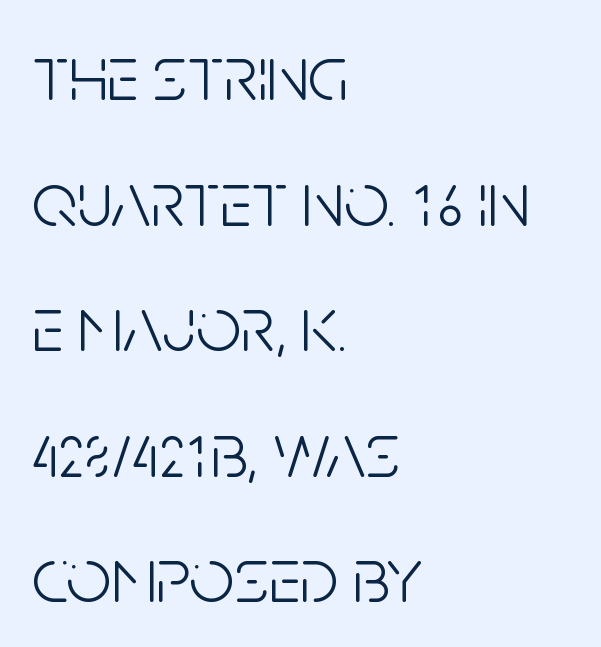
The image shows 79 px light, condensed sans-serif type, upright; set left-aligned, normal line spacing (1.59x), normal letter spacing, not underlined; low stroke contrast and a large x-height.
